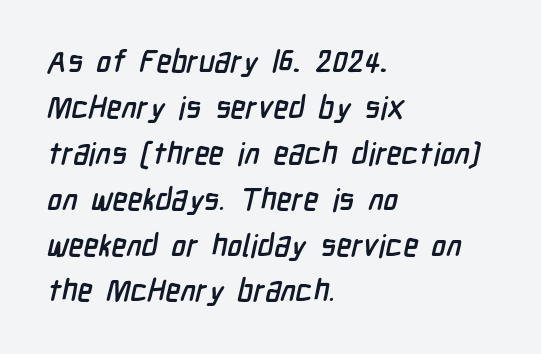
Glance below the letters and you will spot only blank space. Casual observation: everything's shoved over to the left. This block has exactly the height ordinary leading produces. A typesetter would call this zero additional tracking. The passage shown is typed in a proportional face where columns would drift. Observe the absence of serifs on each vertical stroke in this sample.
